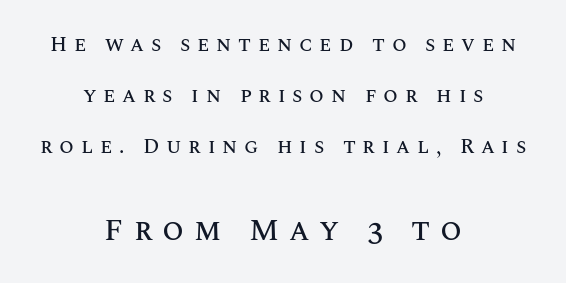
{"italic": "no", "width": "normal", "stroke_contrast": "medium", "x_height": "large", "monospaced": "no", "underline": "no", "align": "center", "line_spacing": "loose", "line_spacing_ratio": 2.44, "letter_spacing": "wide", "letter_spacing_em": 0.32, "larger_block": "second", "size_ratio": 1.48, "glyph_px": 31}
